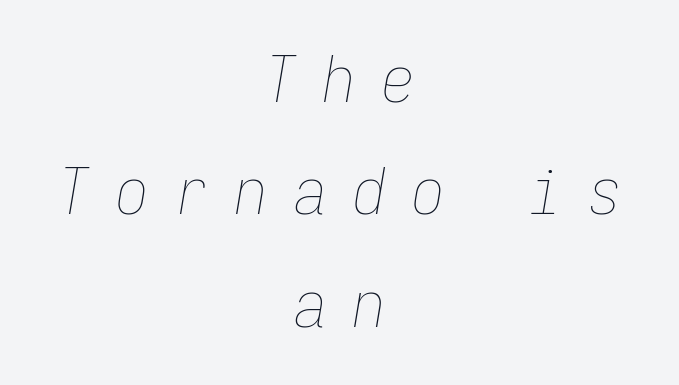
The image shows 65 px thin, condensed type, italic (leaning right), monospaced; set centered, line spacing 1.73x, unusually wide letter spacing (+0.41 em), not underlined; low stroke contrast and a medium x-height.
